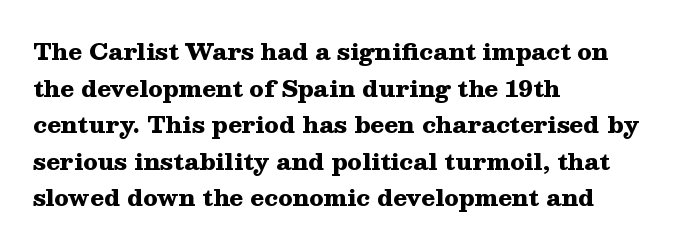
Visually the block forms a straight wall on the left and a jagged coastline on the right. The letters are bold, with thick, heavy strokes. The gap between lines stays unmarked. This sample keeps an unexceptional amount of space between lines. The horizontal fit of the characters is conventional and even. Vertical strokes here are truly vertical.
